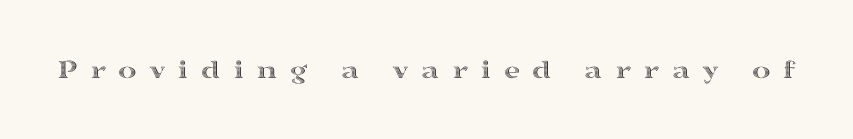
{"italic": "no", "width": "wide", "x_height": "medium", "monospaced": "no", "underline": "no", "letter_spacing": "wide", "letter_spacing_em": 0.43, "glyph_px": 28}
